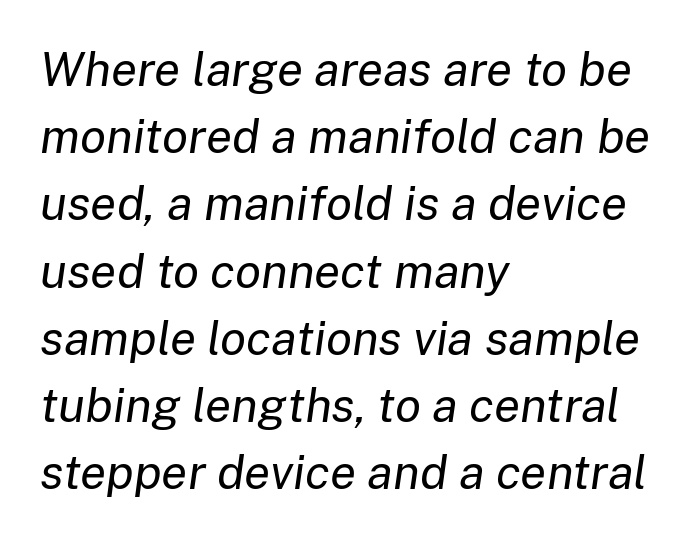
Q: Is the text bold? A: No.
Q: Is the text italic (slanted)? A: Yes, it leans right by about 8 degrees.
Q: Is the text underlined? A: No.
Q: How is the paragraph aligned? A: Left-aligned.
Q: Is the spacing between letters normal or unusually wide? A: Normal.
Q: Is the spacing between lines tight, normal or loose? A: Normal.
Q: Width (condensed, normal, or wide)? A: Normal.
Q: Stroke contrast? A: Low.
Q: x-height? A: Medium.
Q: Monospaced? A: No.
